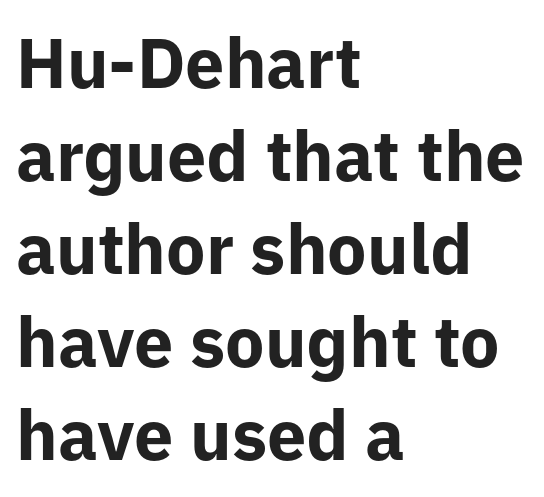
Q: Is the text bold? A: Yes.
Q: Is the text italic (slanted)? A: No, it is upright.
Q: Is the typeface a serif or a sans-serif typeface? A: Sans-serif.
Q: Is the text underlined? A: No.
Q: How is the paragraph aligned? A: Left-aligned.
Q: Is the spacing between letters normal or unusually wide? A: Normal.
Q: Is the spacing between lines tight, normal or loose? A: Normal.
Q: Width (condensed, normal, or wide)? A: Normal.
Q: Stroke contrast? A: Low.
Q: x-height? A: Medium.
Q: Monospaced? A: No.
